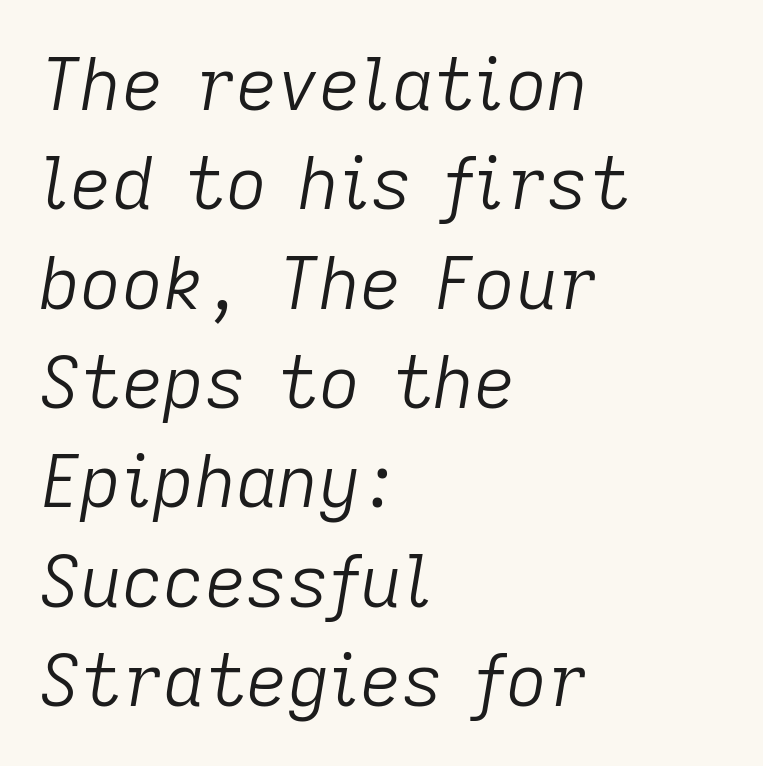
Stroke mass is kept to a normal reading level or below. Leftover space on each line is placed entirely after the last word. The rows are spaced the way most documents space them. The letters advance in unequal steps, a hallmark of proportional type. Tall strokes in this sample are angled rather than plumb.
